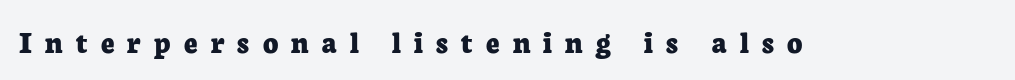
The image shows 33 px bold serif type, upright; set unusually wide letter spacing (+0.4 em), not underlined; low stroke contrast and a medium x-height.
